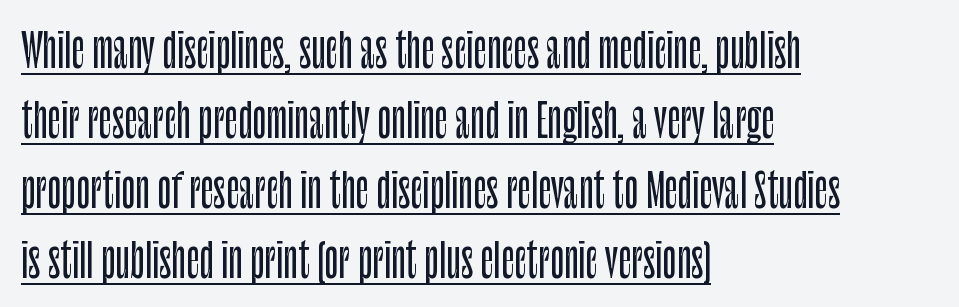
The line-height multiplier appears to be the usual default. A typesetter would label this face a sans. A typesetter would call this proportional, since set widths differ per character. The lines in this sample share a left origin and differ only in where they stop.
